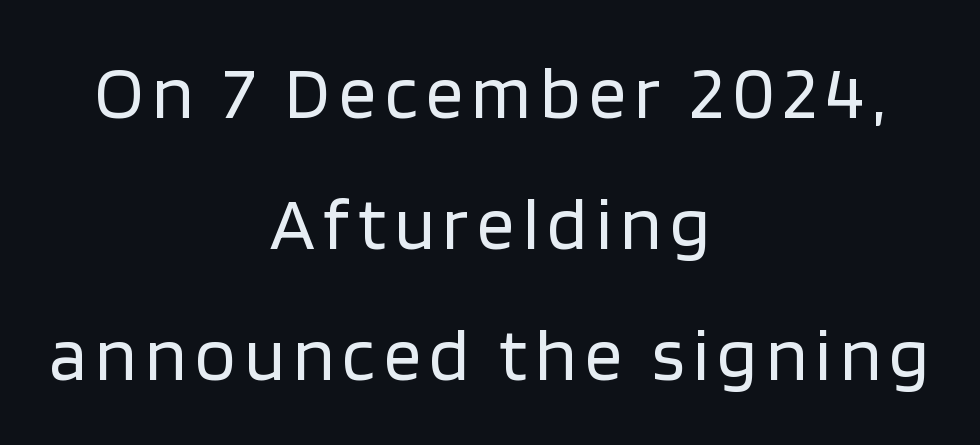
{"serif": "no", "italic": "no", "bold": "no", "weight": "regular", "width": "normal", "stroke_contrast": "low", "x_height": "large", "monospaced": "no", "underline": "no", "align": "center", "line_spacing_ratio": 1.75, "glyph_px": 75}
